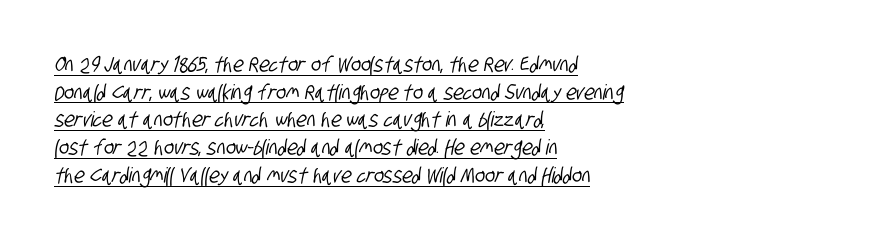
Glyph-to-glyph distance matches everyday printed text. Short and long lines alike share a common starting point at left. The rendering uses a moderate line-height, typical for paragraphs. Notice how a bar underscores the lettering throughout.
